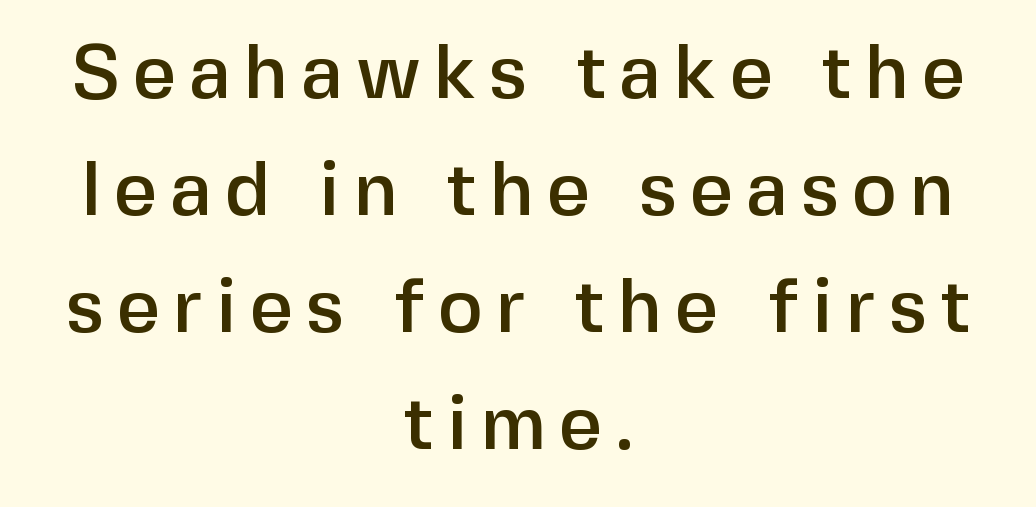
A clean baseline with only descenders dipping below it. Visually the block forms a symmetrical silhouette, jagged on both flanks. Letterform terminals end flat and unadorned throughout the passage. Summary of vertical rhythm: regular, with standard interline spacing. Think of a printed novel: that variable character pitch is what you see here. Ascenders rise straight up at ninety degrees.
